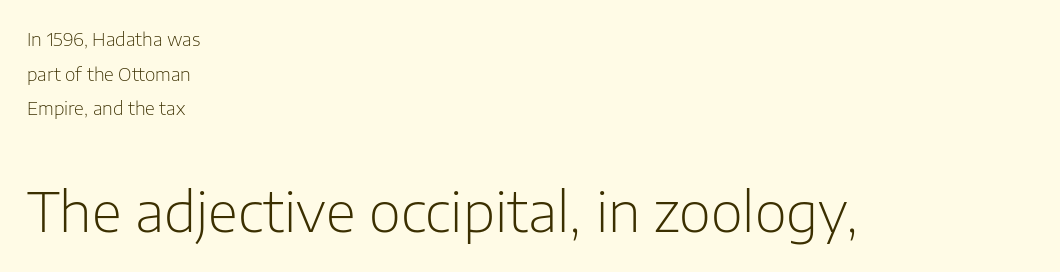
The block of text is sparse from top to bottom, with ample space between rows. Lines of text with bare space underneath. Short and long lines alike share a common starting point at left. Does extra space separate the letters? No, they use regular spacing.
